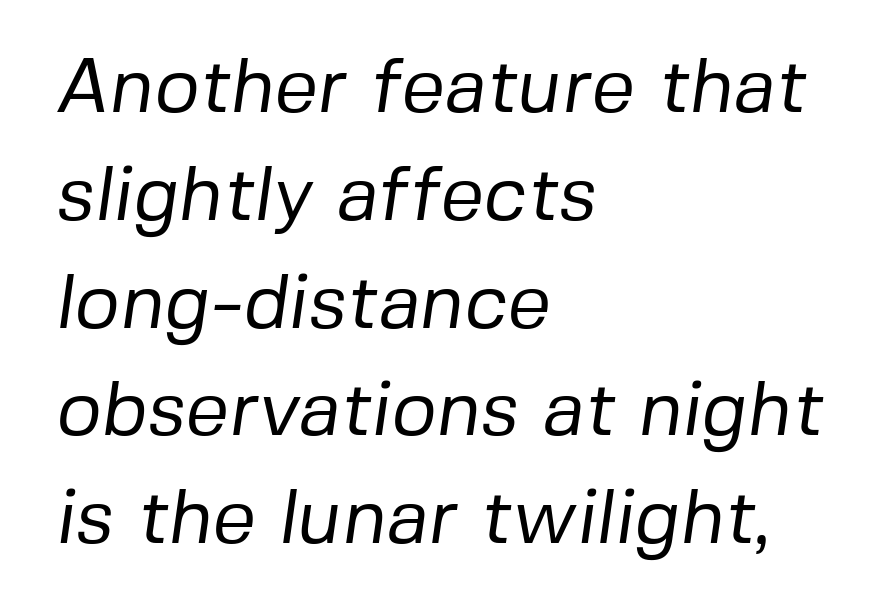
{"serif": "no", "bold": "no", "weight": "regular", "width": "normal", "stroke_contrast": "low", "x_height": "medium", "monospaced": "no", "underline": "no", "align": "left", "line_spacing": "normal", "line_spacing_ratio": 1.4, "letter_spacing": "normal", "letter_spacing_em": 0.0, "glyph_px": 77}
